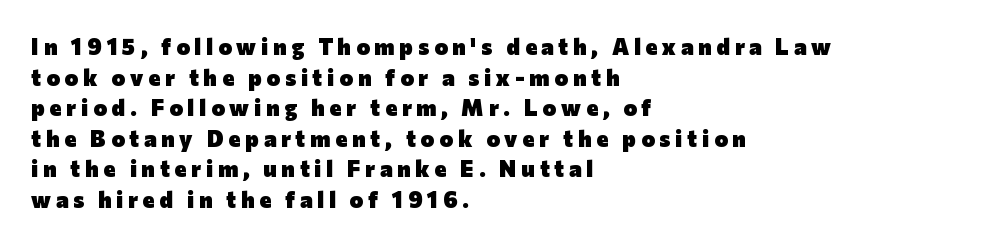
The image shows 23 px bold type, upright; set left-aligned, normal line spacing (1.33x), unusually wide letter spacing (+0.21 em), not underlined.
